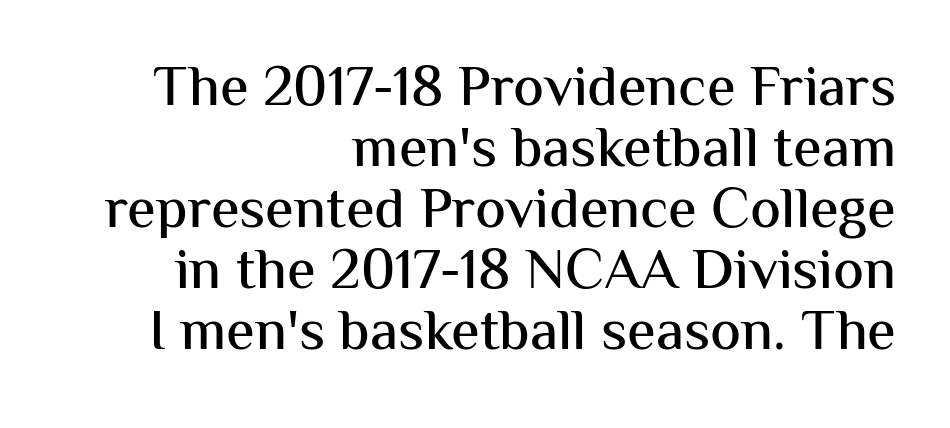
{"serif": "no", "italic": "no", "width": "normal", "stroke_contrast": "medium", "x_height": "medium", "monospaced": "no", "underline": "no", "align": "right", "line_spacing": "tight", "line_spacing_ratio": 1.05, "letter_spacing": "normal", "letter_spacing_em": 0.0, "glyph_px": 58}
